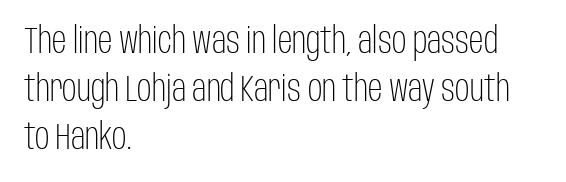
Q: Is the text bold? A: No.
Q: Is the text italic (slanted)? A: No, it is upright.
Q: Is the typeface a serif or a sans-serif typeface? A: Sans-serif.
Q: Is the text underlined? A: No.
Q: How is the paragraph aligned? A: Left-aligned.
Q: Is the spacing between letters normal or unusually wide? A: Normal.
Q: Is the spacing between lines tight, normal or loose? A: Normal.
Q: Width (condensed, normal, or wide)? A: Condensed.
Q: Stroke contrast? A: Low.
Q: x-height? A: Large.
Q: Monospaced? A: No.
